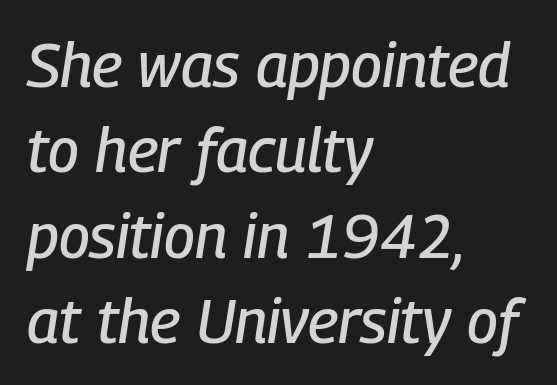
{"italic": "yes", "lean": "right", "slant_degrees": 9, "width": "condensed", "stroke_contrast": "low", "x_height": "medium", "monospaced": "no", "underline": "no", "align": "left", "line_spacing": "normal", "line_spacing_ratio": 1.4, "letter_spacing": "normal", "letter_spacing_em": 0.0, "glyph_px": 61}
